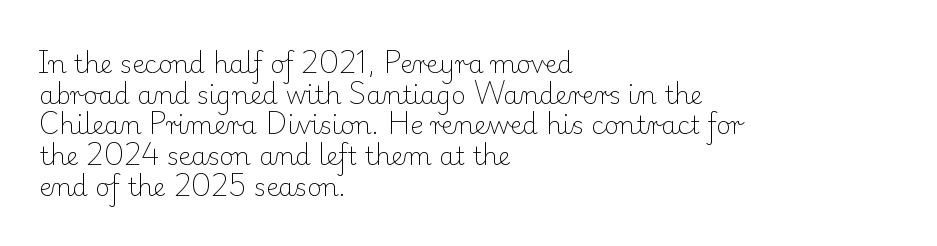
The image shows 25 px text type, upright; set left-aligned, line spacing 1.23x, normal letter spacing, not underlined.
